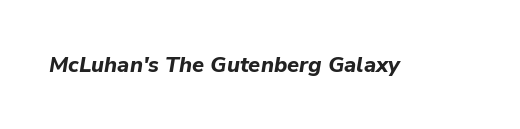
{"italic": "yes", "lean": "right", "slant_degrees": 9, "bold": "yes", "underline": "no", "letter_spacing": "normal", "letter_spacing_em": 0.0, "glyph_px": 22}
